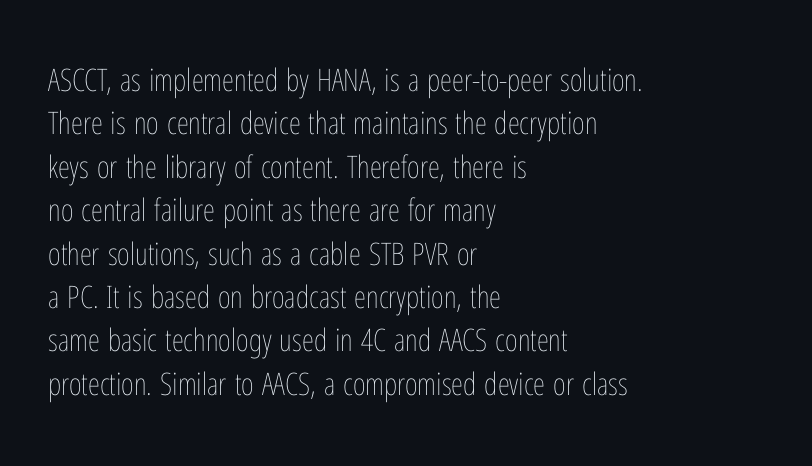
Q: Is the text bold? A: No.
Q: Is the text italic (slanted)? A: No, it is upright.
Q: Is the text underlined? A: No.
Q: How is the paragraph aligned? A: Left-aligned.
Q: Is the spacing between letters normal or unusually wide? A: Normal.
Q: Is the spacing between lines tight, normal or loose? A: Normal.
Q: Width (condensed, normal, or wide)? A: Condensed.
Q: Stroke contrast? A: Low.
Q: x-height? A: Medium.
Q: Monospaced? A: No.
